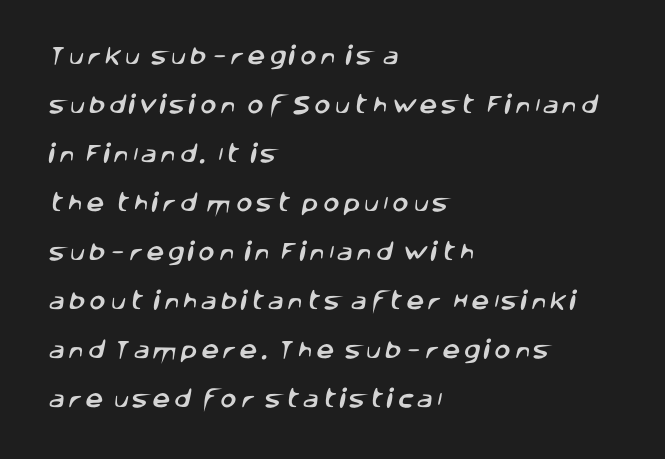
The image shows 20 px text type; set left-aligned, loose line spacing (2.45x), not underlined.
